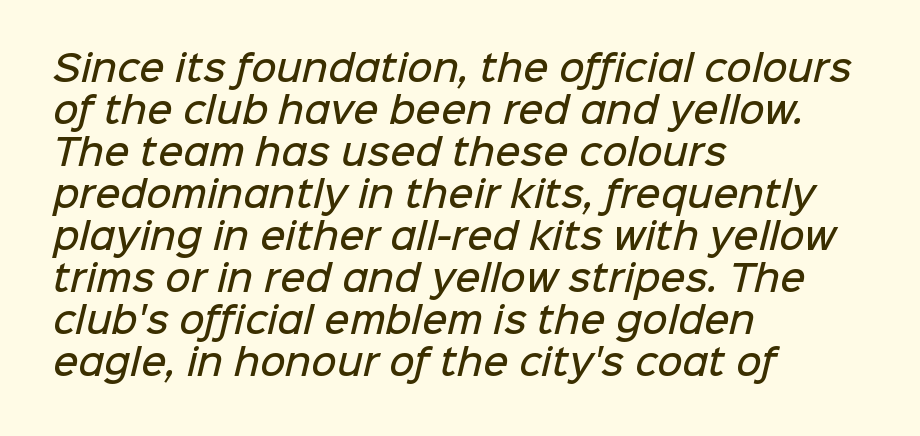
Caption: semibold face, moderately heavy strokes. Casual observation: everything's shoved over to the left. Underlining? Definitely not there. Standard letterfit; no display-style spreading of the glyphs. You could not count columns in this text — the font is proportionally spaced. Serifs: no, the terminals of the letterforms are clean.
